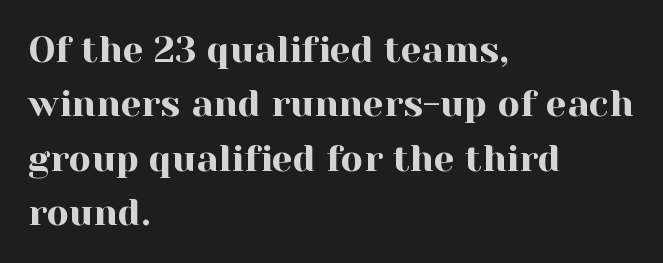
The image shows 37 px serif type, upright; set left-aligned, normal line spacing (1.47x), normal letter spacing, not underlined; a medium x-height.
